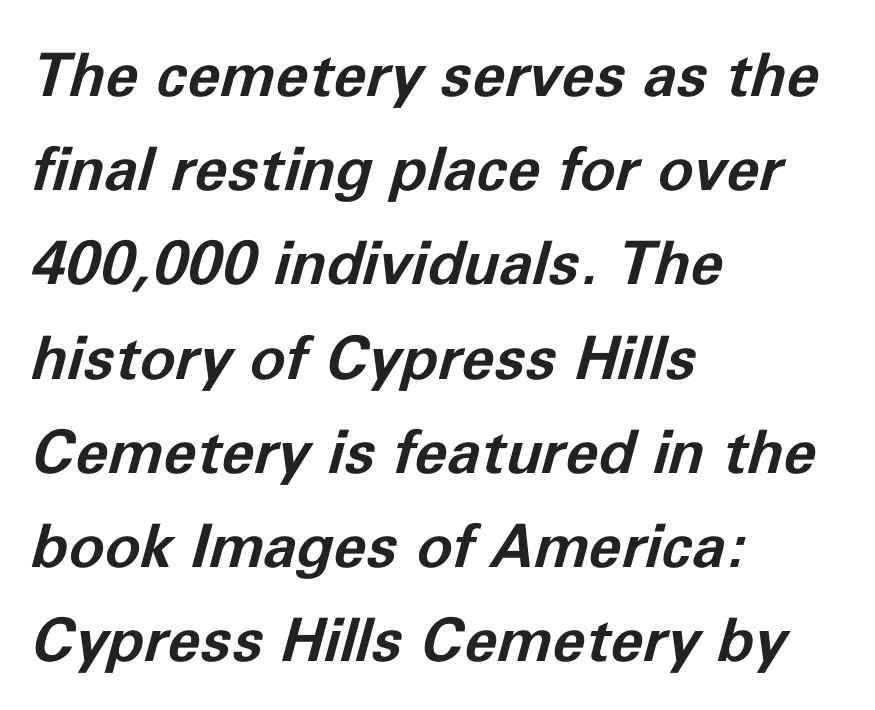
The image shows 60 px bold type, italic (leaning right); set left-aligned, normal line spacing (1.57x), normal letter spacing, not underlined; low stroke contrast and a medium x-height.
